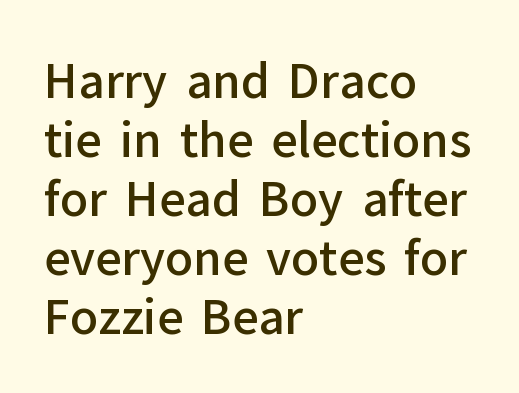
Q: Is the text bold? A: Semi-bold.
Q: Is the text italic (slanted)? A: No, it is upright.
Q: Is the typeface a serif or a sans-serif typeface? A: Sans-serif.
Q: Is the text underlined? A: No.
Q: How is the paragraph aligned? A: Left-aligned.
Q: Is the spacing between letters normal or unusually wide? A: Normal.
Q: Is the spacing between lines tight, normal or loose? A: Normal.
Q: Width (condensed, normal, or wide)? A: Normal.
Q: Stroke contrast? A: Low.
Q: x-height? A: Medium.
Q: Monospaced? A: No.
